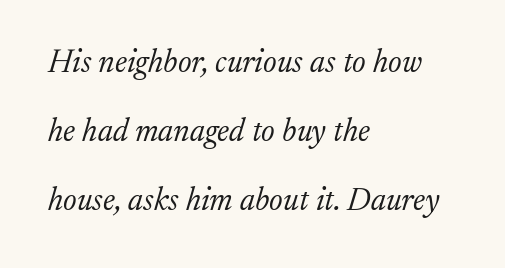
The image shows 32 px light serif type, italic (leaning right); set left-aligned, loose line spacing (2.16x), normal letter spacing, not underlined; low stroke contrast and a medium x-height.
